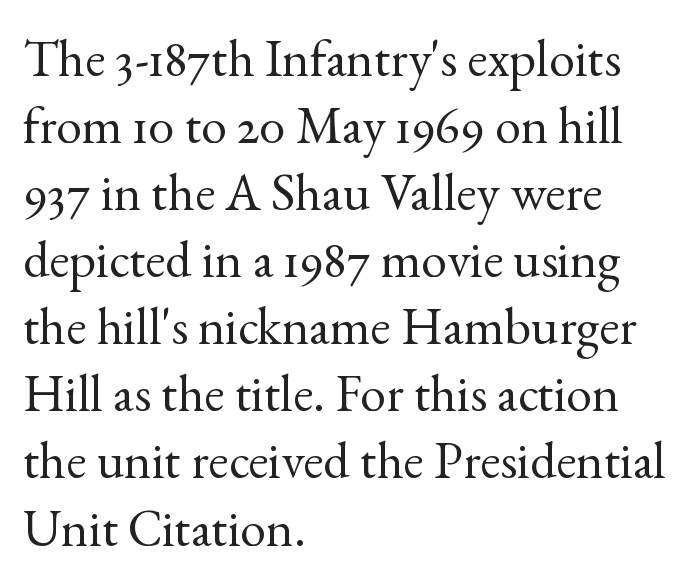
Q: Is the text bold? A: No.
Q: Is the text italic (slanted)? A: No, it is upright.
Q: Is the typeface a serif or a sans-serif typeface? A: Serif.
Q: Is the text underlined? A: No.
Q: How is the paragraph aligned? A: Left-aligned.
Q: Is the spacing between letters normal or unusually wide? A: Normal.
Q: Is the spacing between lines tight, normal or loose? A: Normal.
Q: Width (condensed, normal, or wide)? A: Normal.
Q: x-height? A: Small.
Q: Monospaced? A: No.
